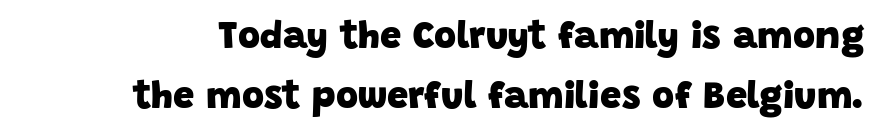
The image shows 38 px heavy sans-serif type; set normal line spacing (1.57x), normal letter spacing, not underlined; low stroke contrast and a large x-height.
